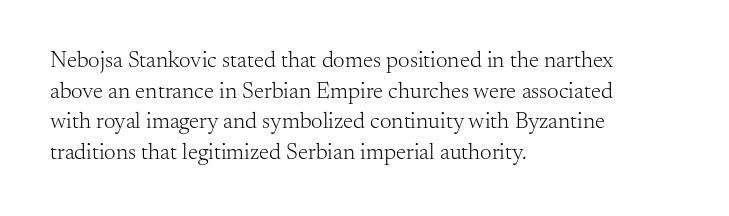
Q: Is the text bold? A: No.
Q: Is the text italic (slanted)? A: No, it is upright.
Q: Is the text underlined? A: No.
Q: How is the paragraph aligned? A: Left-aligned.
Q: Is the spacing between letters normal or unusually wide? A: Normal.
Q: Is the spacing between lines tight, normal or loose? A: Normal.
